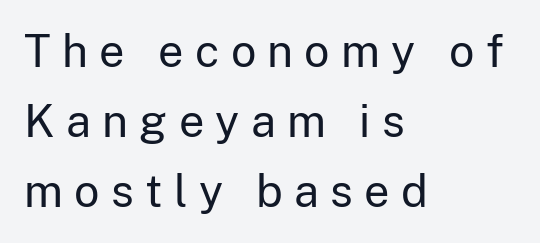
{"serif": "no", "italic": "no", "bold": "no", "weight": "regular", "width": "normal", "stroke_contrast": "low", "x_height": "medium", "monospaced": "no", "underline": "no", "align": "left", "line_spacing": "normal", "line_spacing_ratio": 1.56, "letter_spacing": "wide", "letter_spacing_em": 0.25, "glyph_px": 45}
